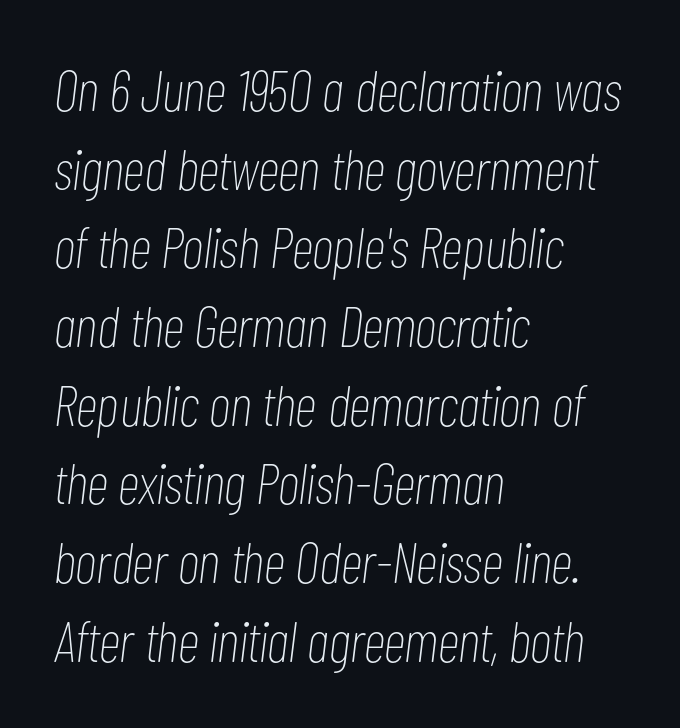
Q: Is the text bold? A: No.
Q: Is the text italic (slanted)? A: Yes, it leans right by about 7 degrees.
Q: Is the text underlined? A: No.
Q: How is the paragraph aligned? A: Left-aligned.
Q: Is the spacing between letters normal or unusually wide? A: Normal.
Q: Is the spacing between lines tight, normal or loose? A: Normal.
Q: Width (condensed, normal, or wide)? A: Condensed.
Q: Stroke contrast? A: Low.
Q: x-height? A: Medium.
Q: Monospaced? A: No.
